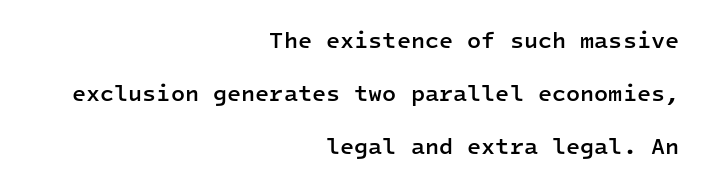
The image shows 23 px text type, upright; set right-aligned, loose line spacing (2.3x), normal letter spacing, not underlined.
